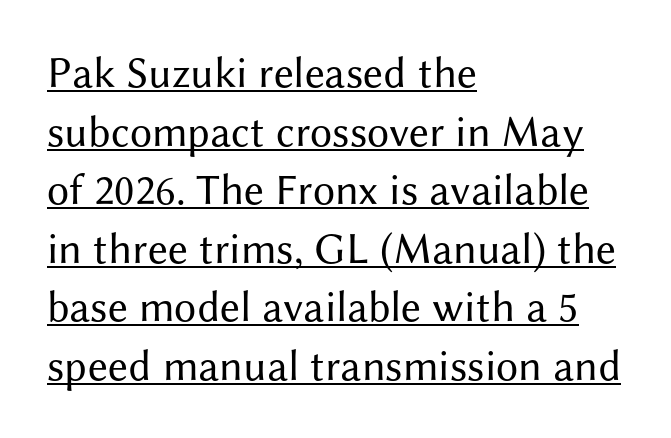
The face used here is proportionally spaced, like ordinary book or web type. Where is the straight margin? On the left. Students, observe the line beneath the letters — that is underlining. Line spacing here is normal. The font's upright variant was chosen for this text. Stems and bowls with no extra thickness — not bold.
